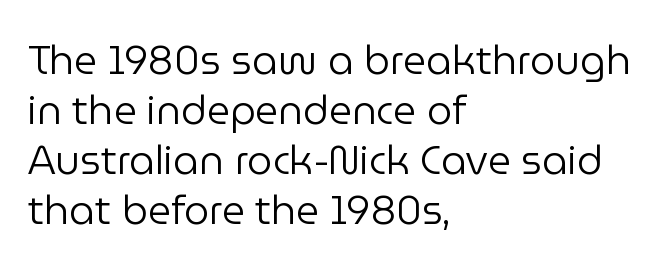
The image shows 40 px regular-weight sans-serif type, upright; set left-aligned, normal line spacing (1.25x), normal letter spacing, not underlined; low stroke contrast and a medium x-height.
